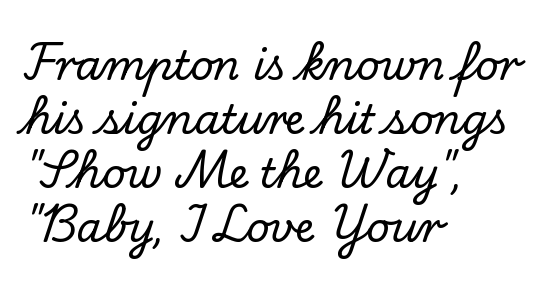
The image shows 41 px serif type; set left-aligned, normal line spacing (1.32x), normal letter spacing, not underlined; low stroke contrast and a small x-height.
